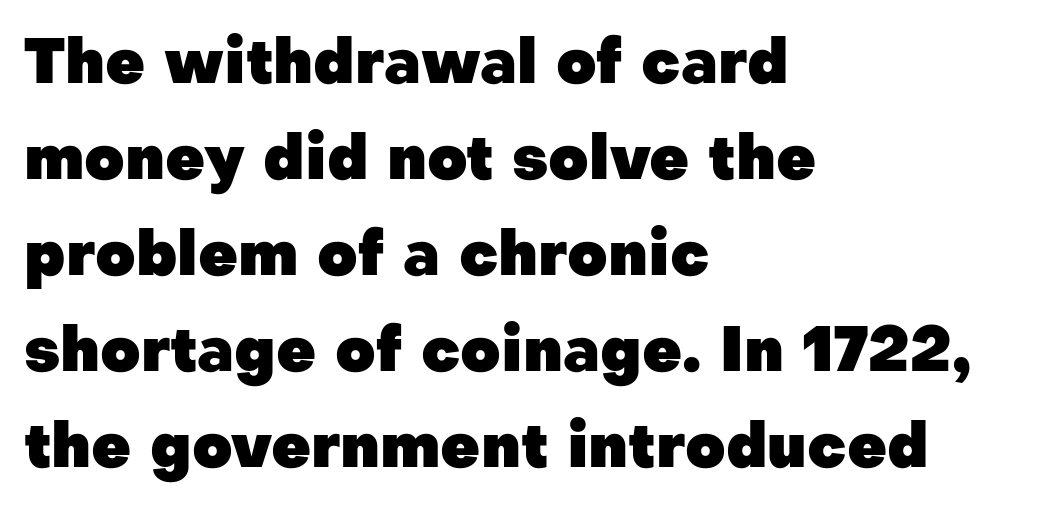
The image shows 62 px heavy sans-serif type, upright; set left-aligned, normal line spacing (1.55x), normal letter spacing, not underlined; low stroke contrast and a medium x-height.
